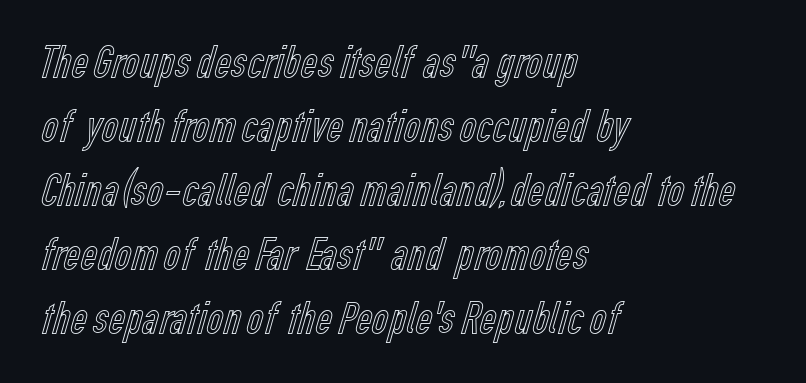
The image shows 46 px condensed type; set left-aligned, normal line spacing (1.39x), normal letter spacing, not underlined; a medium x-height.
